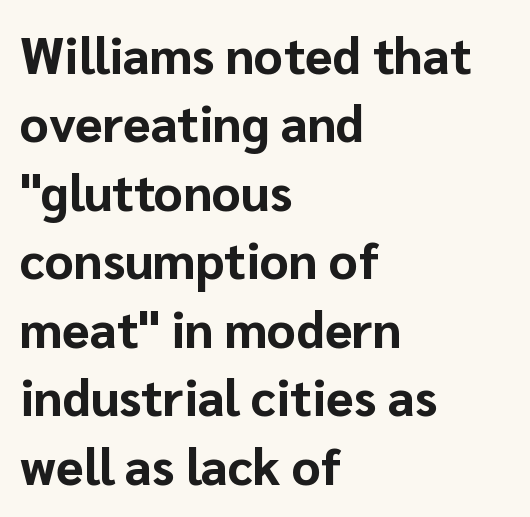
The image shows 50 px bold sans-serif type, upright; set left-aligned, normal line spacing (1.37x), normal letter spacing, not underlined; low stroke contrast and a medium x-height.
